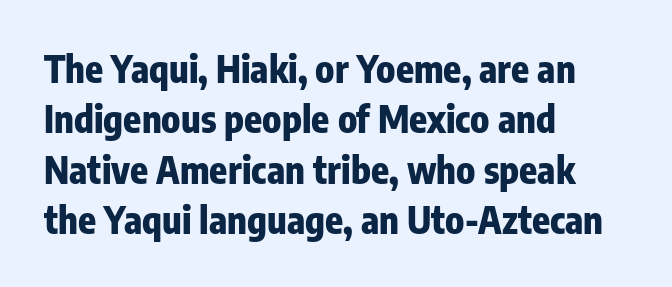
Q: Is the text bold? A: Yes.
Q: Is the text italic (slanted)? A: No, it is upright.
Q: Is the typeface a serif or a sans-serif typeface? A: Sans-serif.
Q: Is the text underlined? A: No.
Q: How is the paragraph aligned? A: Left-aligned.
Q: Is the spacing between letters normal or unusually wide? A: Normal.
Q: Is the spacing between lines tight, normal or loose? A: Normal.
Q: Width (condensed, normal, or wide)? A: Condensed.
Q: Stroke contrast? A: Low.
Q: x-height? A: Medium.
Q: Monospaced? A: No.
